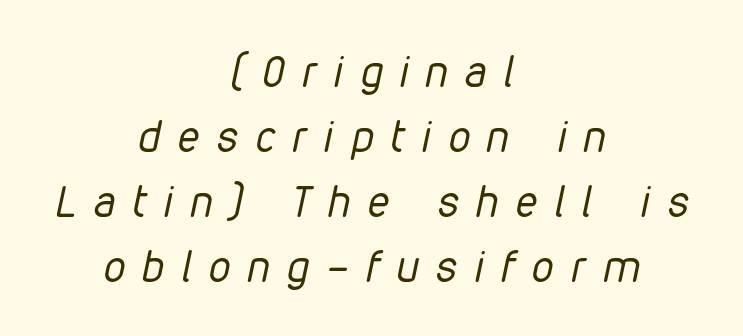
Is there much room between lines? A standard amount, neither cramped nor airy. The letterforms sit at book weight or below. The rendering uses natural spacing where letterforms have individual widths. The text carries the slant typical of an italic or oblique font. The typesetter chose a symmetrical, centered arrangement here. The space directly below the letters is spotless.
